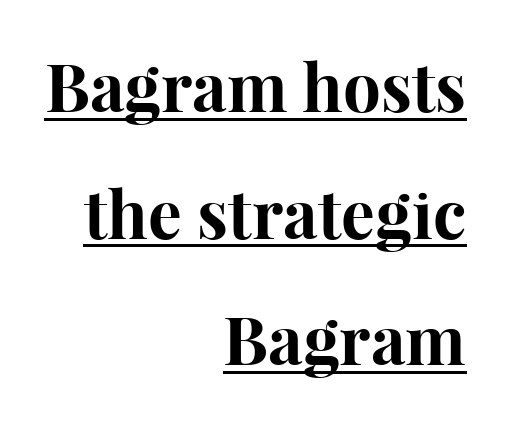
Q: Is the text bold? A: Yes.
Q: Is the text italic (slanted)? A: No, it is upright.
Q: Is the typeface a serif or a sans-serif typeface? A: Serif.
Q: Is the text underlined? A: Yes.
Q: How is the paragraph aligned? A: Right-aligned.
Q: Is the spacing between letters normal or unusually wide? A: Normal.
Q: Width (condensed, normal, or wide)? A: Normal.
Q: Stroke contrast? A: High.
Q: x-height? A: Medium.
Q: Monospaced? A: No.
